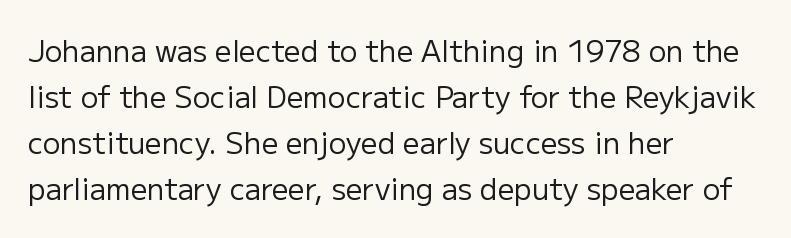
Q: Is the text bold? A: No.
Q: Is the text italic (slanted)? A: No, it is upright.
Q: Is the typeface a serif or a sans-serif typeface? A: Sans-serif.
Q: Is the text underlined? A: No.
Q: How is the paragraph aligned? A: Left-aligned.
Q: Is the spacing between letters normal or unusually wide? A: Normal.
Q: Is the spacing between lines tight, normal or loose? A: Normal.
Q: Width (condensed, normal, or wide)? A: Normal.
Q: Stroke contrast? A: Low.
Q: x-height? A: Medium.
Q: Monospaced? A: No.
